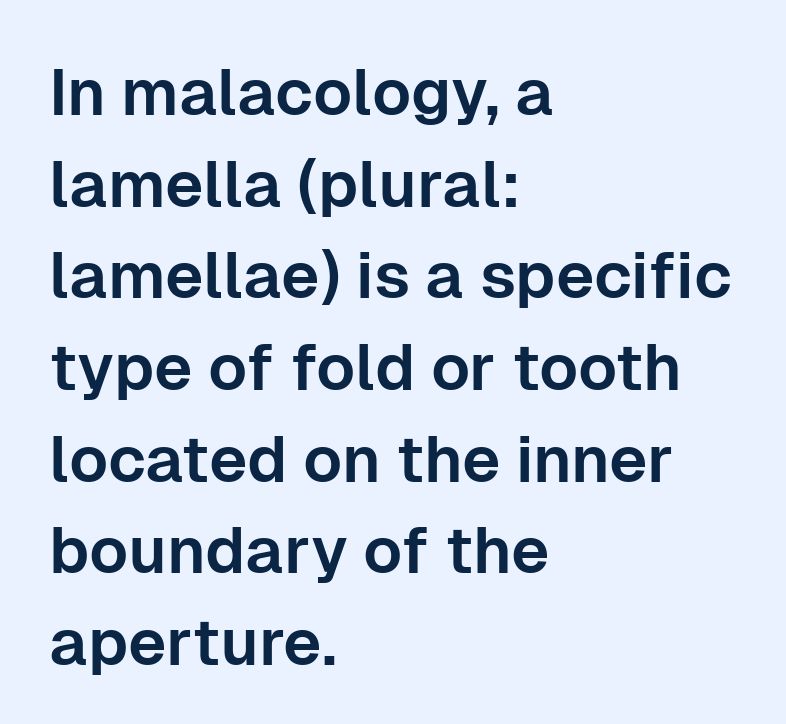
Q: Is the text italic (slanted)? A: No, it is upright.
Q: Is the typeface a serif or a sans-serif typeface? A: Sans-serif.
Q: Is the text underlined? A: No.
Q: How is the paragraph aligned? A: Left-aligned.
Q: Is the spacing between letters normal or unusually wide? A: Normal.
Q: Is the spacing between lines tight, normal or loose? A: Normal.
Q: Width (condensed, normal, or wide)? A: Normal.
Q: Stroke contrast? A: Low.
Q: x-height? A: Medium.
Q: Monospaced? A: No.
